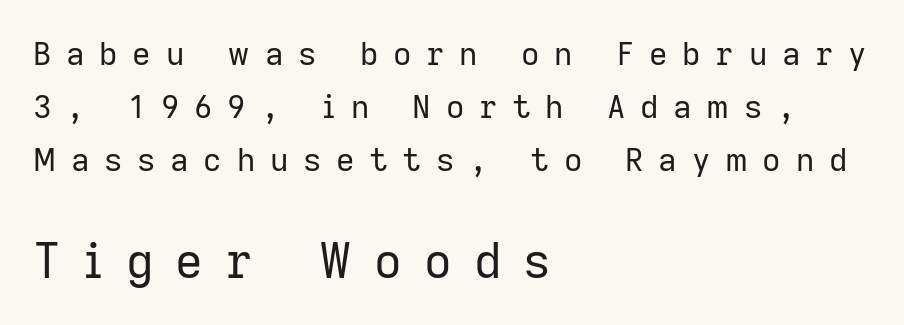
The text was rendered using a sans face with plain stroke endings. Rule under the text: the space is simply empty. Each stroke keeps to a modest, everyday thickness or less. The typography opts for an upright posture over an oblique one. In terms of letterspacing, this is a distinctly airy, spread setting. Every row of glyphs begins at an identical x-position on the left.
